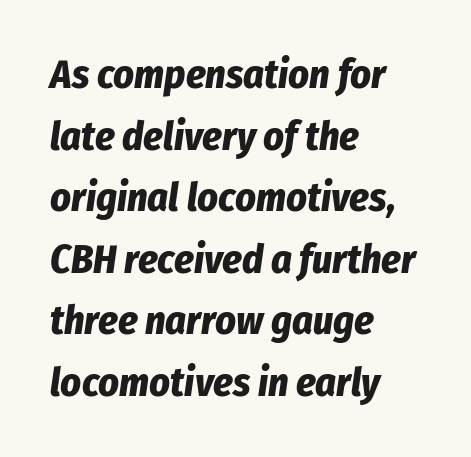
Q: Is the text bold? A: Yes.
Q: Is the text italic (slanted)? A: Yes, it leans right by about 8 degrees.
Q: Is the text underlined? A: No.
Q: How is the paragraph aligned? A: Left-aligned.
Q: Is the spacing between letters normal or unusually wide? A: Normal.
Q: Is the spacing between lines tight, normal or loose? A: Normal.
Q: Width (condensed, normal, or wide)? A: Condensed.
Q: Stroke contrast? A: Low.
Q: x-height? A: Medium.
Q: Monospaced? A: No.
